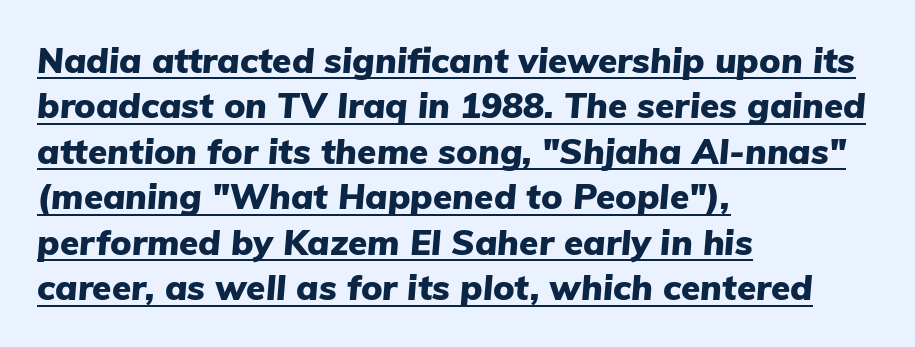
The image shows 35 px heavy type, italic (leaning right); set left-aligned, normal line spacing (1.3x), normal letter spacing, underlined; low stroke contrast and a medium x-height.
